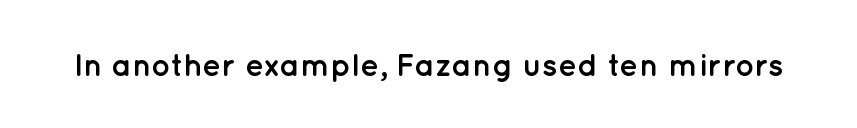
Q: Is the text bold? A: Yes.
Q: Is the text italic (slanted)? A: No, it is upright.
Q: Is the typeface a serif or a sans-serif typeface? A: Sans-serif.
Q: Is the text underlined? A: No.
Q: Is the spacing between letters normal or unusually wide? A: Normal.
Q: Width (condensed, normal, or wide)? A: Normal.
Q: Stroke contrast? A: Low.
Q: x-height? A: Medium.
Q: Monospaced? A: No.
